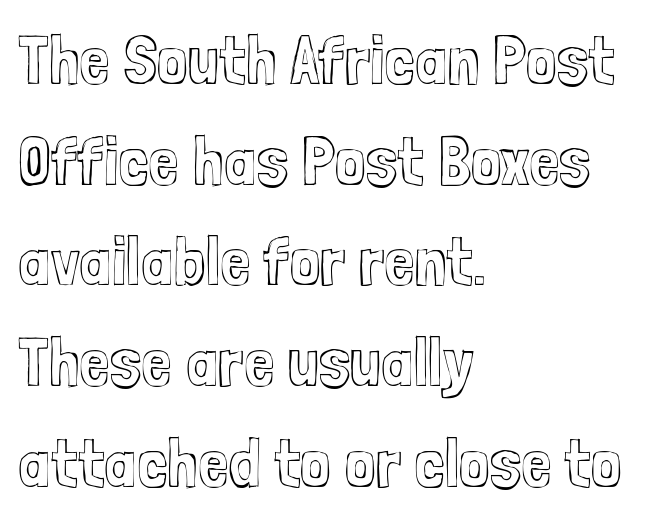
The passage is arranged the way most books set body copy — flush left. Normally led — the rows are evenly, conventionally spaced. The font's upright variant was chosen for this text. Here the designer chose a conventional face with non-uniform glyph widths. No word sits above an underline. The rendering keeps characters at their native spacing.
